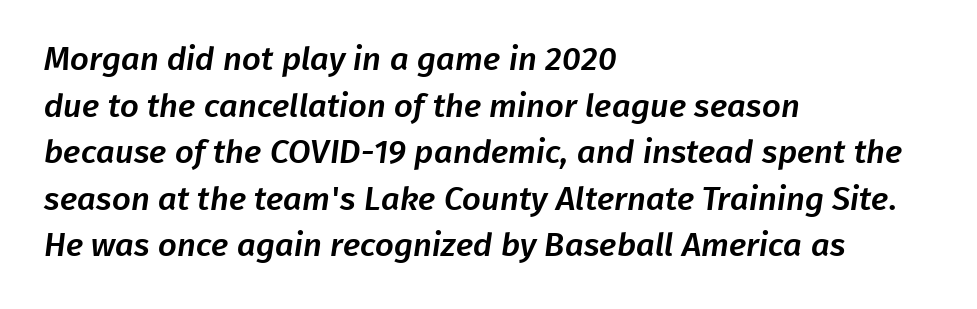
Notice how descenders clear the ascenders below comfortably — that's standard leading. This sample is left-justified, so line endings fall wherever the words run out. Serifs: no, the terminals of the letterforms are clean. Compared with typical body copy, the letter spacing here is the same. Descenders are the only things crossing below the line.
